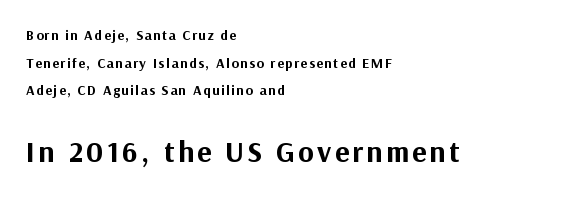
The axis of the letterforms is exactly vertical. Small over large — that's the arrangement of the two blocks here. Layout note: lines flush left. Look at the bottom of the vertical strokes: they stop flat, with no serifs. Clear beneath every line of the passage.
